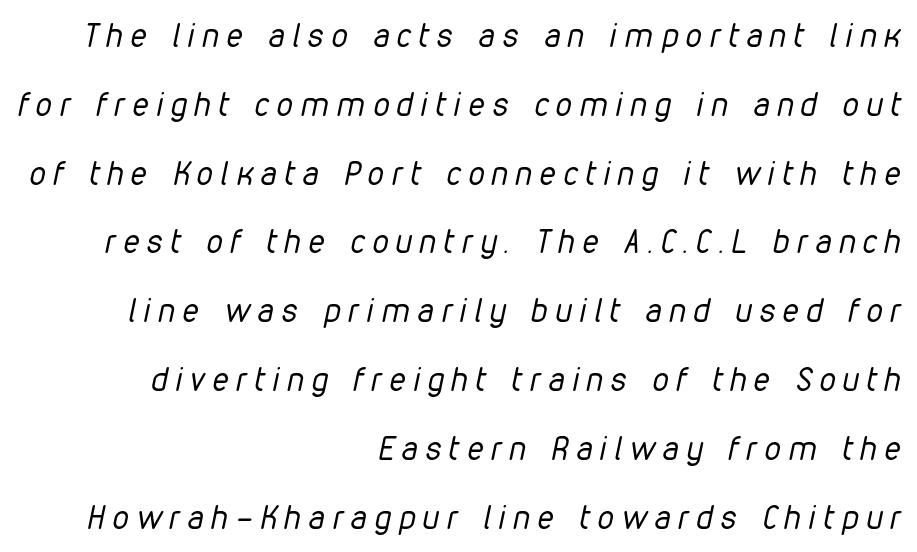
{"italic": "yes", "lean": "right", "slant_degrees": 12, "bold": "no", "weight": "regular", "width": "condensed", "stroke_contrast": "low", "x_height": "medium", "monospaced": "no", "underline": "no", "align": "right", "line_spacing": "loose", "line_spacing_ratio": 2.15, "letter_spacing": "wide", "letter_spacing_em": 0.25, "glyph_px": 32}
